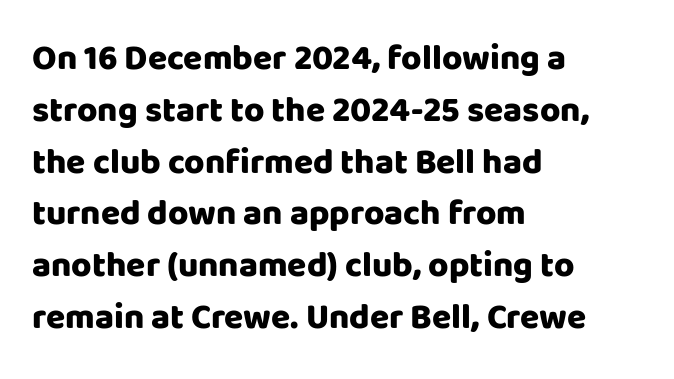
Q: Is the text bold? A: Yes.
Q: Is the text italic (slanted)? A: No, it is upright.
Q: Is the typeface a serif or a sans-serif typeface? A: Sans-serif.
Q: Is the text underlined? A: No.
Q: How is the paragraph aligned? A: Left-aligned.
Q: Is the spacing between letters normal or unusually wide? A: Normal.
Q: Is the spacing between lines tight, normal or loose? A: Normal.
Q: Width (condensed, normal, or wide)? A: Normal.
Q: Stroke contrast? A: Low.
Q: x-height? A: Large.
Q: Monospaced? A: No.
